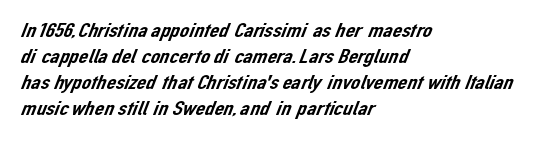
Short and long lines alike share a common starting point at left. Nobody touched the tracking dial on this one. The string is rendered with underlining switched off.
